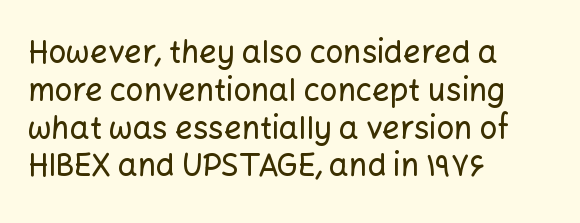
Q: Is the text italic (slanted)? A: No, it is upright.
Q: Is the typeface a serif or a sans-serif typeface? A: Sans-serif.
Q: Is the text underlined? A: No.
Q: How is the paragraph aligned? A: Left-aligned.
Q: Is the spacing between letters normal or unusually wide? A: Normal.
Q: Width (condensed, normal, or wide)? A: Normal.
Q: Stroke contrast? A: Low.
Q: x-height? A: Medium.
Q: Monospaced? A: No.
